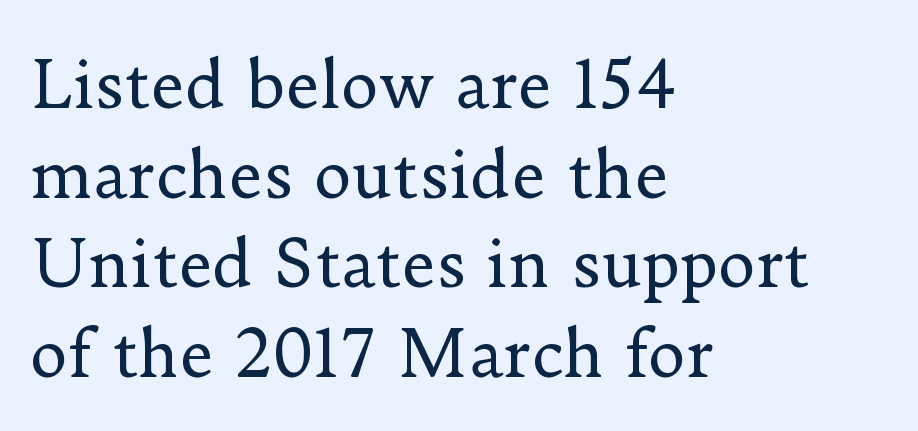
{"serif": "yes", "italic": "no", "bold": "no", "weight": "regular", "width": "normal", "stroke_contrast": "low", "x_height": "small", "monospaced": "no", "underline": "no", "align": "left", "line_spacing": "normal", "line_spacing_ratio": 1.38, "letter_spacing": "normal", "letter_spacing_em": 0.0, "glyph_px": 65}
